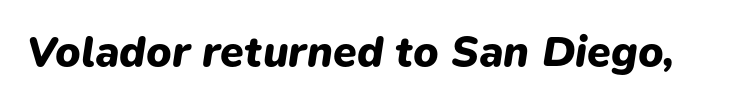
{"italic": "yes", "lean": "right", "slant_degrees": 9, "bold": "yes", "weight": "heavy", "width": "normal", "stroke_contrast": "low", "x_height": "medium", "monospaced": "no", "underline": "no", "letter_spacing": "normal", "letter_spacing_em": 0.0, "glyph_px": 43}
